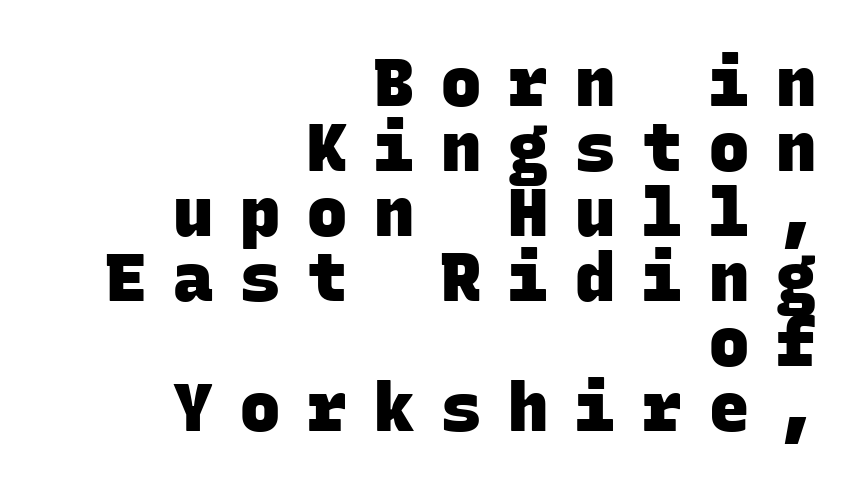
{"serif": "no", "bold": "yes", "weight": "heavy", "width": "normal", "stroke_contrast": "low", "x_height": "large", "monospaced": "yes", "underline": "no", "align": "right", "line_spacing": "tight", "line_spacing_ratio": 0.97, "letter_spacing": "wide", "letter_spacing_em": 0.4, "glyph_px": 67}
